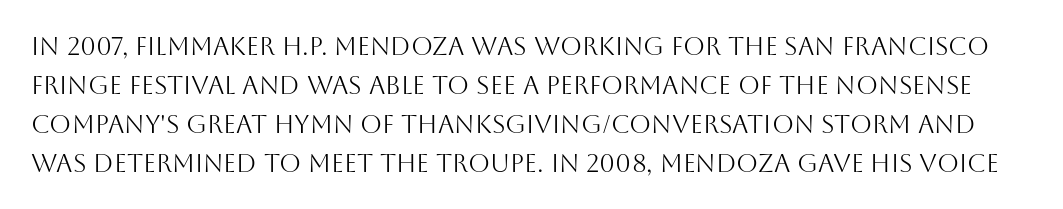
The image shows 25 px text type, upright; set normal line spacing (1.56x), normal letter spacing, not underlined.
